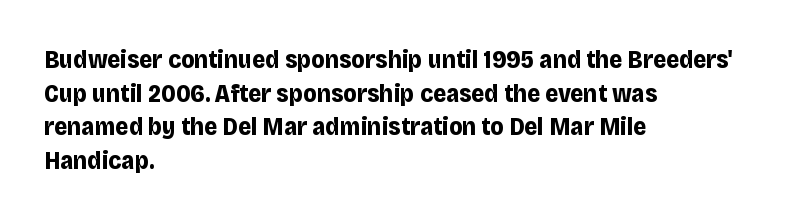
Q: Is the text bold? A: Yes.
Q: Is the text italic (slanted)? A: No, it is upright.
Q: Is the text underlined? A: No.
Q: How is the paragraph aligned? A: Left-aligned.
Q: Is the spacing between letters normal or unusually wide? A: Normal.
Q: Is the spacing between lines tight, normal or loose? A: Normal.
